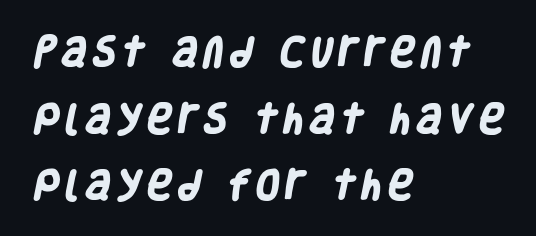
Q: Is the text bold? A: Yes.
Q: Is the typeface a serif or a sans-serif typeface? A: Sans-serif.
Q: Is the text underlined? A: No.
Q: How is the paragraph aligned? A: Left-aligned.
Q: Is the spacing between letters normal or unusually wide? A: Unusually wide.
Q: Is the spacing between lines tight, normal or loose? A: Loose.
Q: Width (condensed, normal, or wide)? A: Condensed.
Q: Stroke contrast? A: Low.
Q: x-height? A: Large.
Q: Monospaced? A: No.
